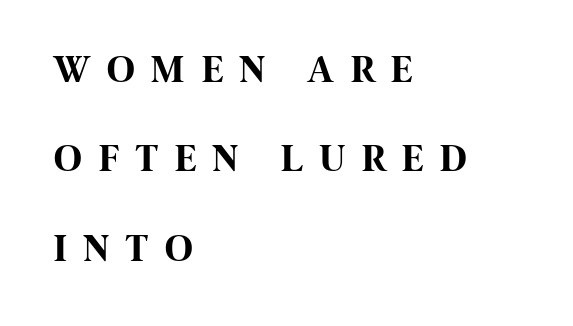
The image shows 38 px bold, condensed sans-serif type, upright; set left-aligned, loose line spacing (2.35x), unusually wide letter spacing (+0.46 em), not underlined; high stroke contrast and a large x-height.
